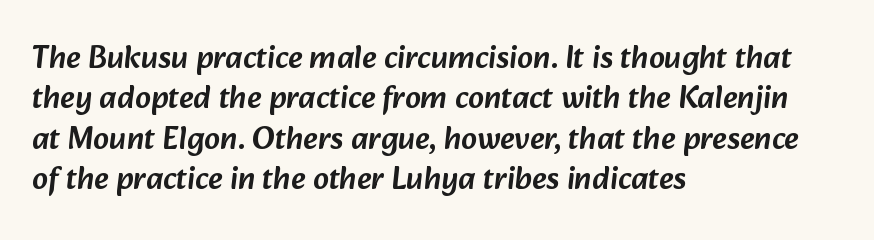
Q: Is the typeface a serif or a sans-serif typeface? A: Sans-serif.
Q: Is the text underlined? A: No.
Q: How is the paragraph aligned? A: Left-aligned.
Q: Is the spacing between letters normal or unusually wide? A: Normal.
Q: Is the spacing between lines tight, normal or loose? A: Normal.
Q: Width (condensed, normal, or wide)? A: Normal.
Q: Stroke contrast? A: Low.
Q: x-height? A: Medium.
Q: Monospaced? A: No.
